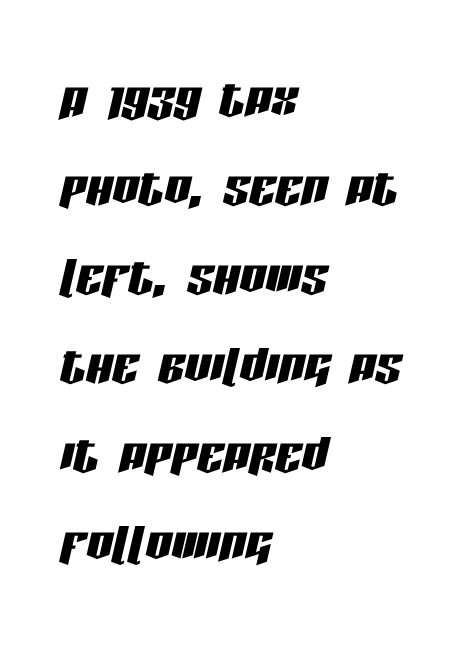
Students, observe: this is what conventionally led text looks like. A typesetter would call this proportional, since set widths differ per character. Casual observation: everything's shoved over to the left. Glance below the letters and you will spot only blank space. No extra tracking has been applied to these lines. Observe the lean: these are italic letterforms.
